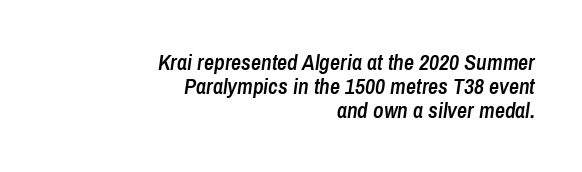
Does the lettering tilt? It does — this is italic. Set as a demibold, roughly 600 on the weight scale. Cramped leading. No extra tracking has been applied to these lines. This rendering features lettering with no underline.
